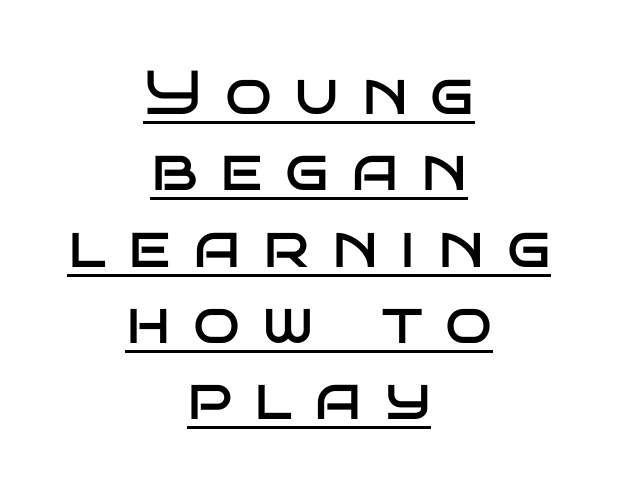
{"serif": "no", "italic": "no", "bold": "no", "weight": "regular", "width": "wide", "stroke_contrast": "low", "x_height": "large", "monospaced": "no", "underline": "yes", "align": "center", "line_spacing_ratio": 1.23, "letter_spacing": "wide", "letter_spacing_em": 0.36, "glyph_px": 62}
